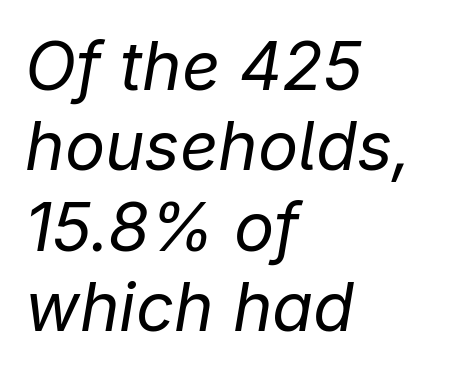
Q: Is the text bold? A: No.
Q: Is the text italic (slanted)? A: Yes, it leans right by about 9 degrees.
Q: Is the text underlined? A: No.
Q: How is the paragraph aligned? A: Left-aligned.
Q: Is the spacing between letters normal or unusually wide? A: Normal.
Q: Width (condensed, normal, or wide)? A: Normal.
Q: Stroke contrast? A: Low.
Q: x-height? A: Medium.
Q: Monospaced? A: No.
